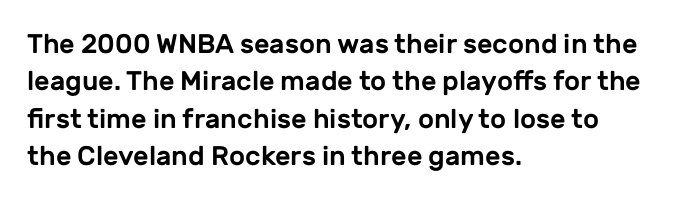
{"italic": "no", "underline": "no", "align": "left", "line_spacing": "normal", "line_spacing_ratio": 1.38, "letter_spacing": "normal", "letter_spacing_em": 0.0, "glyph_px": 27}
